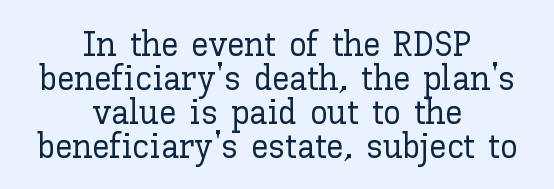
Q: Is the text italic (slanted)? A: No, it is upright.
Q: Is the text underlined? A: No.
Q: How is the paragraph aligned? A: Centered.
Q: Is the spacing between letters normal or unusually wide? A: Normal.
Q: Is the spacing between lines tight, normal or loose? A: Tight.
Q: Width (condensed, normal, or wide)? A: Normal.
Q: Stroke contrast? A: Low.
Q: x-height? A: Medium.
Q: Monospaced? A: No.
